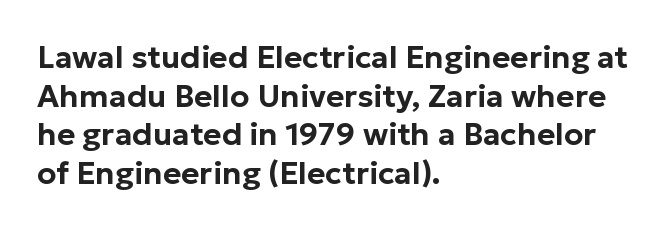
The image shows 31 px sans-serif type, upright; set left-aligned, normal line spacing (1.25x), normal letter spacing, not underlined; low stroke contrast and a medium x-height.
